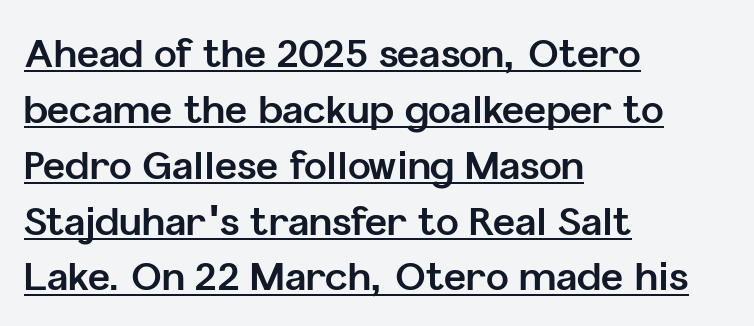
The image shows 38 px bold sans-serif type, upright; set left-aligned, normal line spacing (1.47x), normal letter spacing, underlined; low stroke contrast and a medium x-height.
